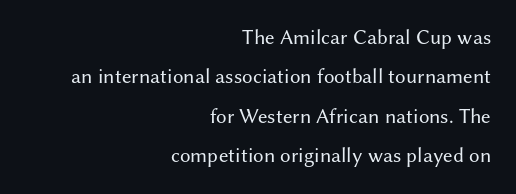
{"italic": "no", "bold": "no", "underline": "no", "align": "right", "line_spacing_ratio": 1.88, "letter_spacing": "normal", "letter_spacing_em": 0.0, "glyph_px": 21}
